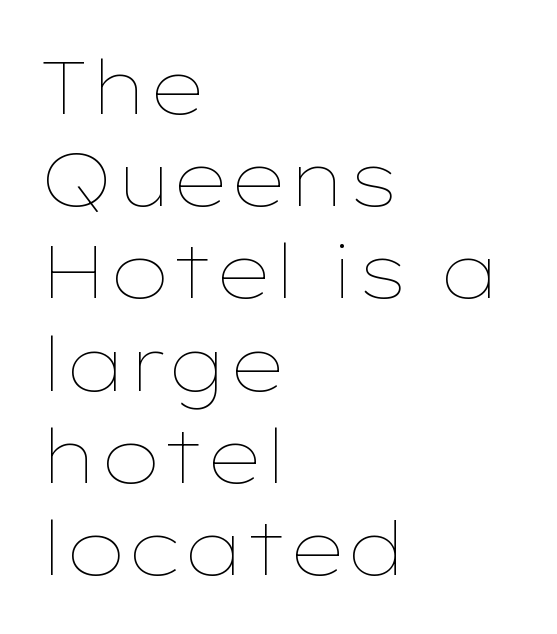
Does the lettering tilt? It doesn't — this is upright. Here the designer chose a conventional face with non-uniform glyph widths. The letterforms sit at book weight or below. Casual observation: everything's shoved over to the left. No word sits above an underline. You could call the tracking neutral — neither tight nor loose.
